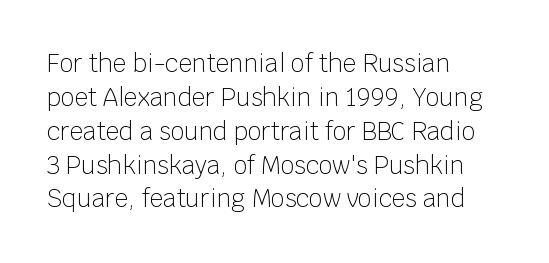
Q: Is the text bold? A: No.
Q: Is the text italic (slanted)? A: No, it is upright.
Q: Is the text underlined? A: No.
Q: How is the paragraph aligned? A: Left-aligned.
Q: Is the spacing between letters normal or unusually wide? A: Normal.
Q: Is the spacing between lines tight, normal or loose? A: Normal.
